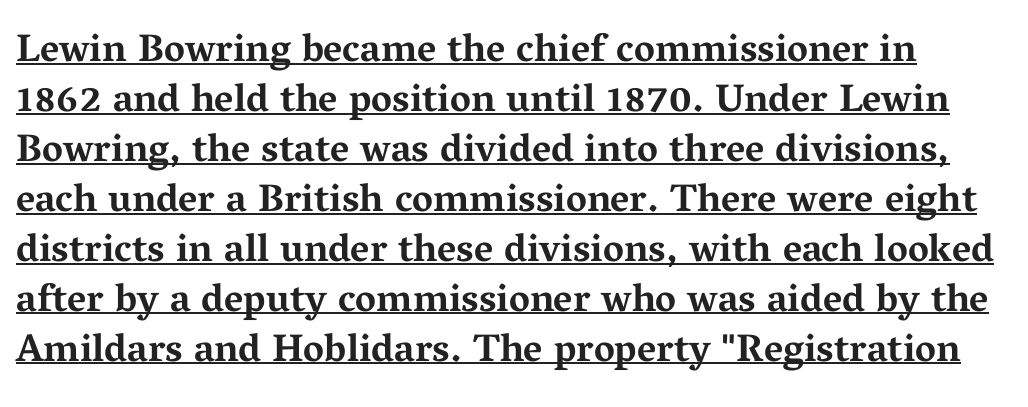
{"serif": "yes", "italic": "no", "bold": "yes", "weight": "bold", "width": "wide", "stroke_contrast": "medium", "x_height": "medium", "monospaced": "no", "underline": "yes", "line_spacing": "normal", "line_spacing_ratio": 1.28, "letter_spacing": "normal", "letter_spacing_em": 0.0, "glyph_px": 39}
